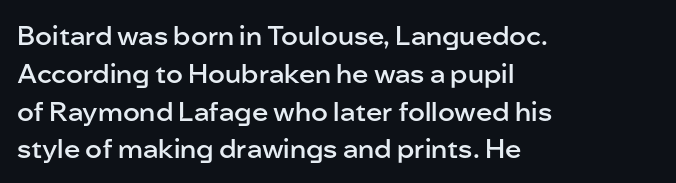
Q: Is the text bold? A: Semi-bold.
Q: Is the text italic (slanted)? A: No, it is upright.
Q: Is the text underlined? A: No.
Q: How is the paragraph aligned? A: Left-aligned.
Q: Is the spacing between letters normal or unusually wide? A: Normal.
Q: Is the spacing between lines tight, normal or loose? A: Normal.
